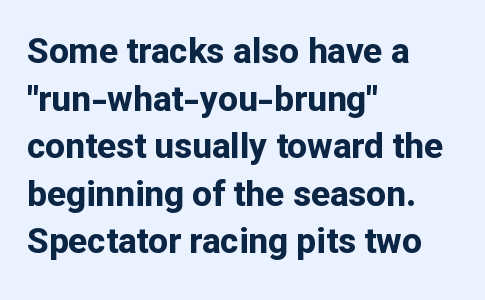
The image shows 35 px bold sans-serif type, upright; set left-aligned, normal line spacing (1.36x), normal letter spacing, not underlined; low stroke contrast and a medium x-height.
